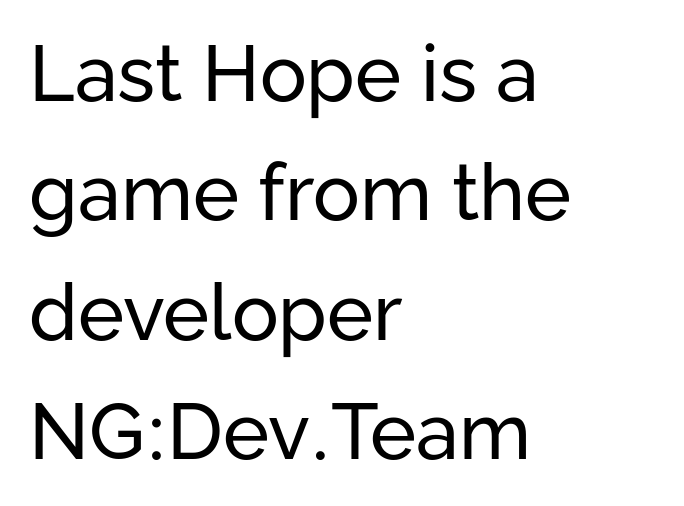
Q: Is the text bold? A: No.
Q: Is the text italic (slanted)? A: No, it is upright.
Q: Is the typeface a serif or a sans-serif typeface? A: Sans-serif.
Q: Is the text underlined? A: No.
Q: How is the paragraph aligned? A: Left-aligned.
Q: Is the spacing between letters normal or unusually wide? A: Normal.
Q: Is the spacing between lines tight, normal or loose? A: Normal.
Q: Width (condensed, normal, or wide)? A: Normal.
Q: Stroke contrast? A: Low.
Q: x-height? A: Medium.
Q: Monospaced? A: No.
